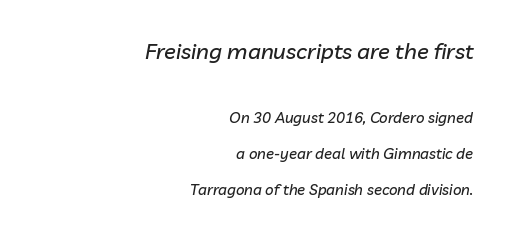
The image shows 22 px text type, italic (leaning right); set right-aligned, loose line spacing (2.42x), normal letter spacing, not underlined; the first (top) block is 1.47x larger.
